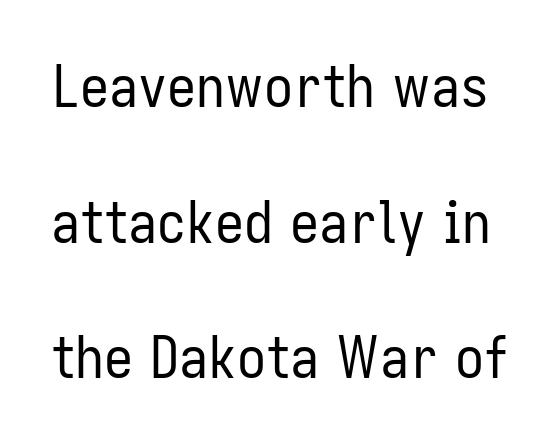
{"serif": "no", "italic": "no", "bold": "no", "weight": "regular", "width": "condensed", "stroke_contrast": "low", "x_height": "medium", "monospaced": "no", "underline": "no", "line_spacing": "loose", "line_spacing_ratio": 2.34, "letter_spacing": "normal", "letter_spacing_em": 0.0, "glyph_px": 58}
